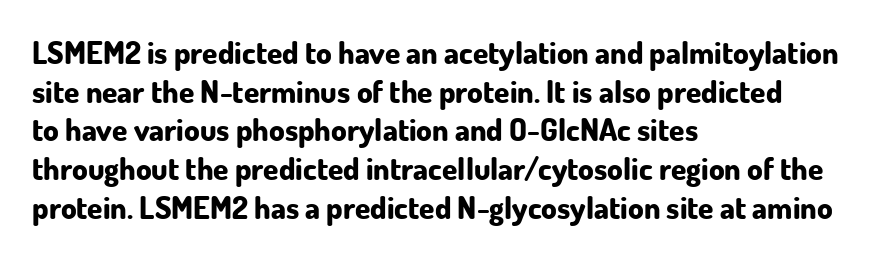
The image shows 31 px bold sans-serif type, upright; set left-aligned, normal line spacing (1.25x), normal letter spacing, not underlined; low stroke contrast and a small x-height.
